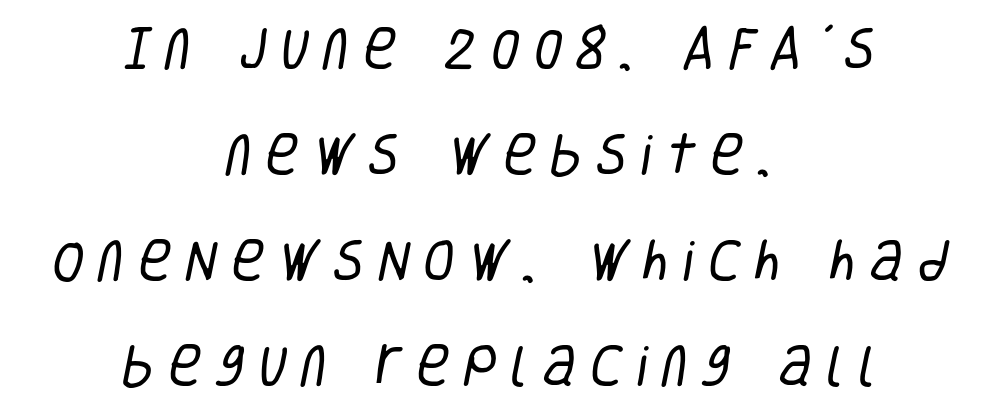
{"serif": "no", "bold": "no", "weight": "regular", "width": "condensed", "stroke_contrast": "low", "x_height": "large", "monospaced": "no", "underline": "no", "align": "center", "line_spacing": "loose", "line_spacing_ratio": 2.3, "letter_spacing": "wide", "letter_spacing_em": 0.3, "glyph_px": 46}
